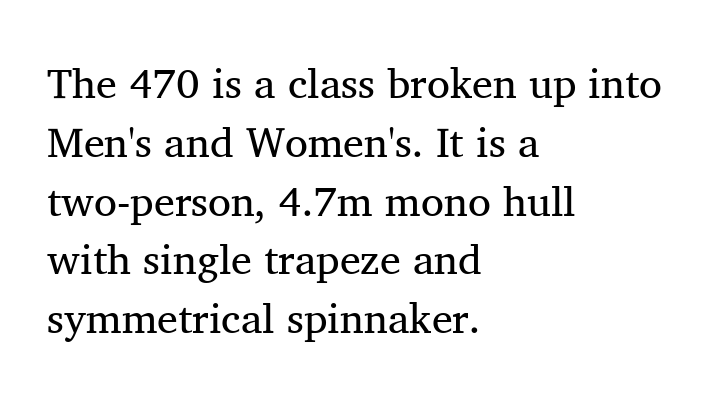
The image shows 42 px regular-weight serif type, upright; set left-aligned, normal line spacing (1.4x), normal letter spacing, not underlined; medium stroke contrast and a medium x-height.
